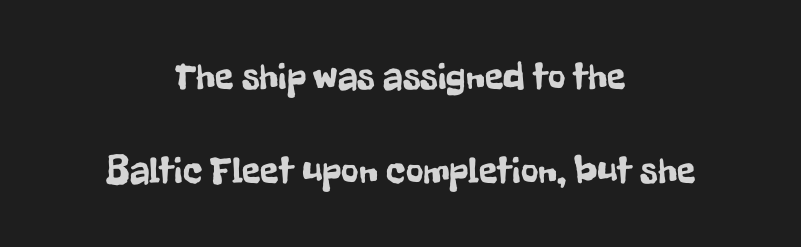
{"serif": "no", "italic": "no", "width": "condensed", "stroke_contrast": "low", "x_height": "medium", "monospaced": "no", "underline": "no", "align": "center", "line_spacing": "loose", "line_spacing_ratio": 2.48, "letter_spacing": "normal", "letter_spacing_em": 0.0, "glyph_px": 38}
